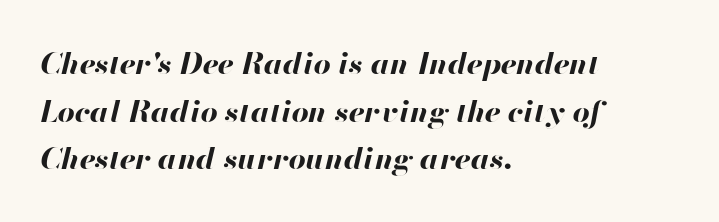
Beneath every word, the page is bare. Rendered with sloped, italic letterforms. Horizontal alignment here is leftward, the default for most running prose. The characters look thick and weighty, a clear bold.
